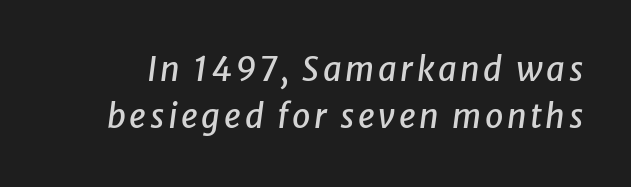
The image shows 33 px text type, italic (leaning right); set normal line spacing (1.43x), not underlined; low stroke contrast and a medium x-height.
